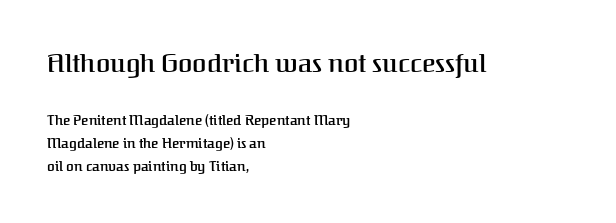
The image shows 26 px text type, upright; set left-aligned, normal line spacing (1.66x), normal letter spacing, not underlined; the first (top) block is 1.86x larger.
